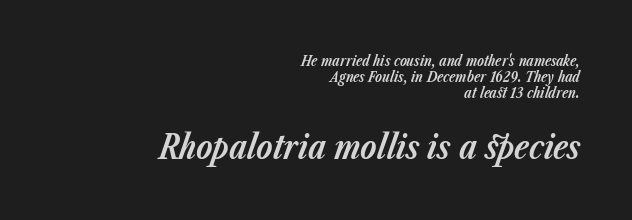
{"italic": "yes", "lean": "right", "slant_degrees": 23, "bold": "yes", "weight": "bold", "width": "normal", "stroke_contrast": "low", "x_height": "medium", "monospaced": "no", "underline": "no", "align": "right", "line_spacing": "tight", "line_spacing_ratio": 1.13, "letter_spacing": "normal", "letter_spacing_em": 0.0, "larger_block": "second", "size_ratio": 2.36, "glyph_px": 33}
